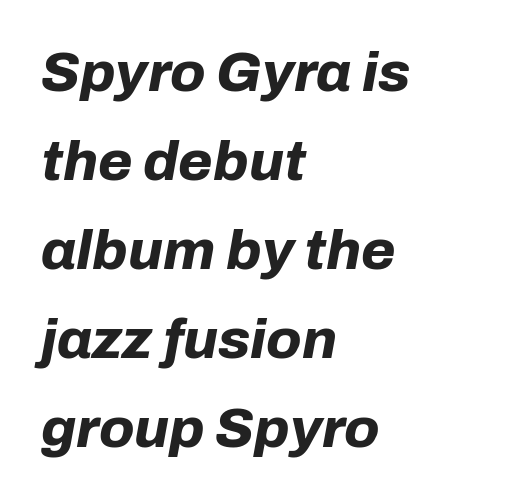
The image shows 56 px bold type, italic (leaning right); set left-aligned, normal line spacing (1.59x), normal letter spacing, not underlined; low stroke contrast and a medium x-height.
